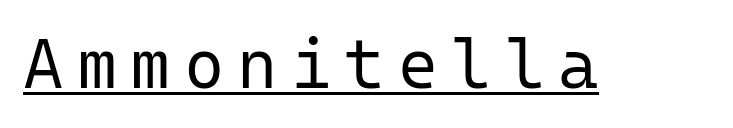
The image shows 69 px regular-weight sans-serif type, upright, monospaced; set underlined; low stroke contrast and a medium x-height.
